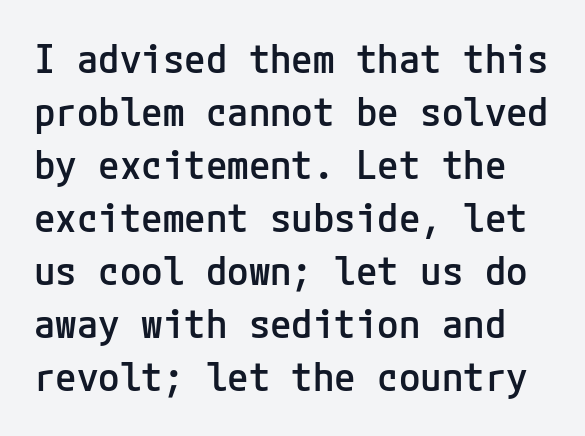
The image shows 39 px semibold sans-serif type, upright; set normal line spacing (1.36x), normal letter spacing, not underlined; low stroke contrast and a medium x-height.
